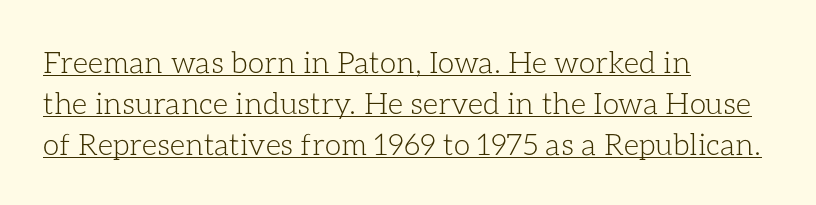
{"italic": "no", "bold": "no", "weight": "light", "width": "normal", "stroke_contrast": "low", "x_height": "medium", "monospaced": "no", "underline": "yes", "align": "left", "line_spacing": "normal", "line_spacing_ratio": 1.36, "letter_spacing": "normal", "letter_spacing_em": 0.0, "glyph_px": 30}
